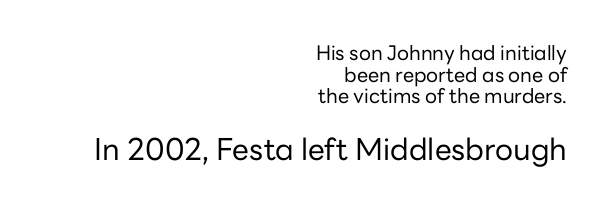
Q: Is the text bold? A: No.
Q: Is the text italic (slanted)? A: No, it is upright.
Q: Is the typeface a serif or a sans-serif typeface? A: Sans-serif.
Q: Is the text underlined? A: No.
Q: How is the paragraph aligned? A: Right-aligned.
Q: Is the spacing between letters normal or unusually wide? A: Normal.
Q: Is the spacing between lines tight, normal or loose? A: Tight.
Q: Which block of text is set in a larger size, the first (top) or the second (bottom)? A: The second (bottom) one.
Q: Width (condensed, normal, or wide)? A: Normal.
Q: Stroke contrast? A: Low.
Q: x-height? A: Medium.
Q: Monospaced? A: No.
